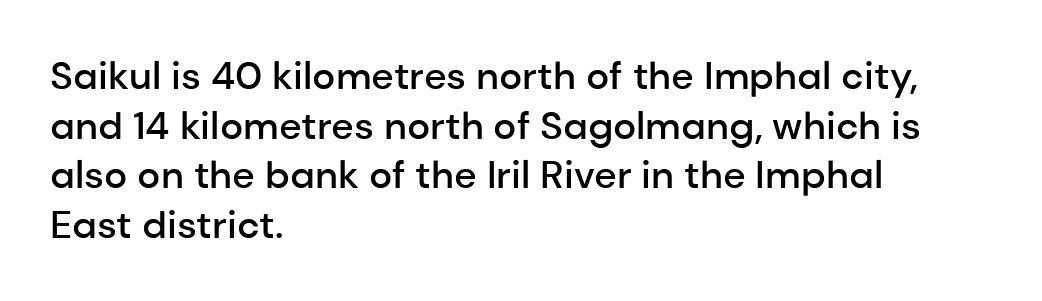
In terms of posture, this sample is upright. Compared with a centered layout, this one pins lines to the left instead. These words are printed semibold, heavier than regular yet not bold. Short note: letters normally spaced. This sample uses a sans-serif face. Descender tails drop into unmarked territory.
